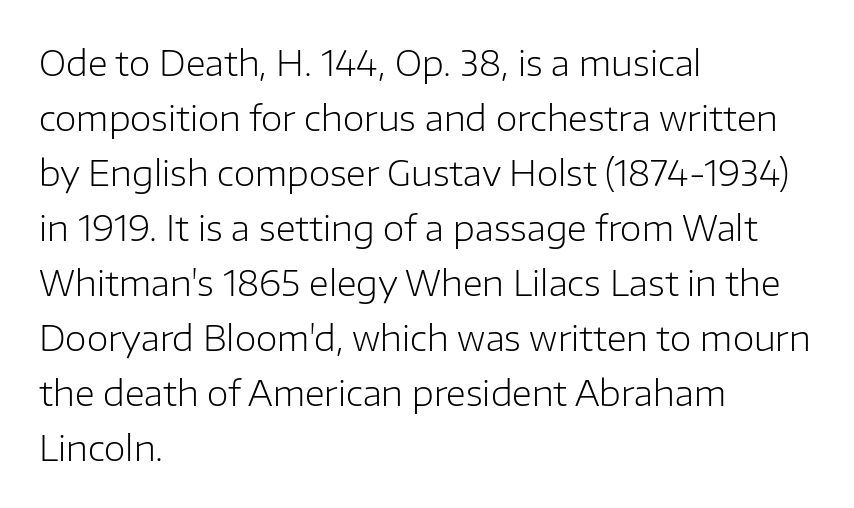
The characters display no serif detailing; their extremities are plain. Default kerning and tracking; the words read as compact shapes. The specimen reads as upright at a glance. The compositor pushed each line to the left boundary. Regarding leading, the lines here are spaced in the standard way. This reads as an unemphasized weight, regular at the heaviest.
